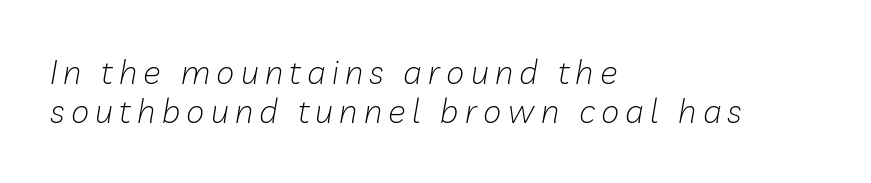
Each row of text sits above clean, open space. These lines stack with their left ends in a neat column. In terms of posture, this sample is oblique. The font sits on the lighter half of the weight spectrum, regular included.
